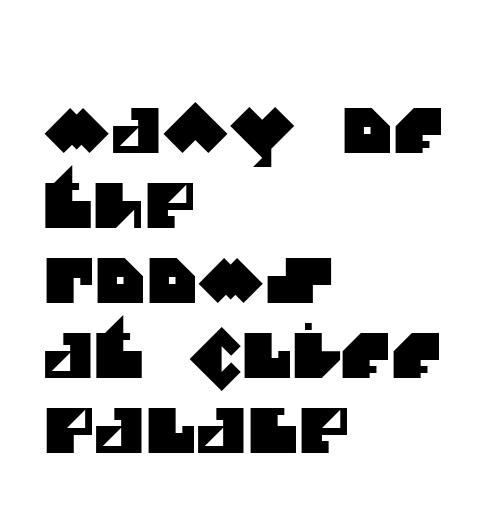
{"serif": "no", "width": "normal", "stroke_contrast": "medium", "x_height": "large", "monospaced": "no", "underline": "no", "align": "left", "line_spacing_ratio": 1.21, "letter_spacing": "normal", "letter_spacing_em": 0.0, "glyph_px": 62}
